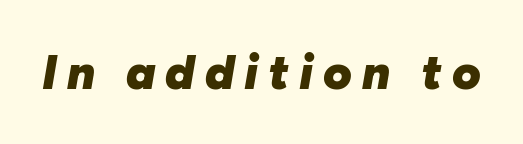
{"italic": "yes", "lean": "right", "slant_degrees": 10, "bold": "yes", "weight": "heavy", "width": "normal", "stroke_contrast": "low", "x_height": "medium", "monospaced": "no", "underline": "no", "letter_spacing": "wide", "letter_spacing_em": 0.2, "glyph_px": 49}
